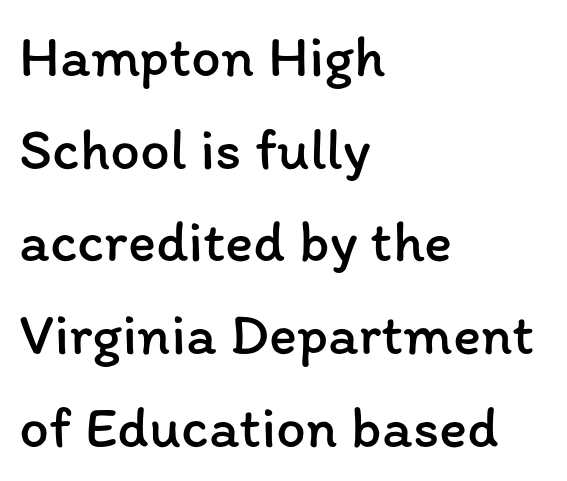
The image shows 59 px regular-weight type, upright; set left-aligned, normal line spacing (1.57x), normal letter spacing, not underlined; low stroke contrast and a medium x-height.
